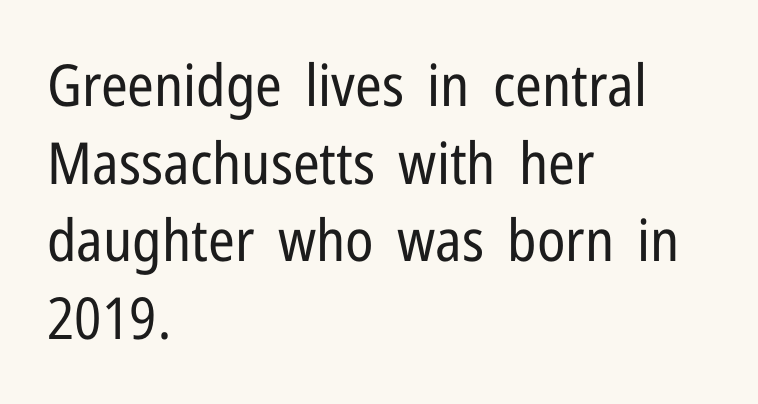
Does the type have serifs? No, each stem ends abruptly. Looks like regular typesetting: each glyph gets only the width it needs. The rendering keeps characters at their native spacing. This rendering uses left alignment, leaving the right contour irregular. This sample keeps an unexceptional amount of space between lines. No heavy texture on the line: the type isn't bold.
